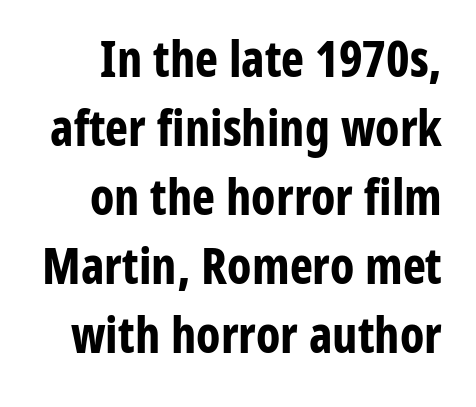
{"serif": "no", "italic": "no", "bold": "yes", "weight": "bold", "width": "condensed", "stroke_contrast": "low", "x_height": "medium", "monospaced": "no", "underline": "no", "line_spacing": "normal", "line_spacing_ratio": 1.41, "letter_spacing": "normal", "letter_spacing_em": 0.0, "glyph_px": 49}
